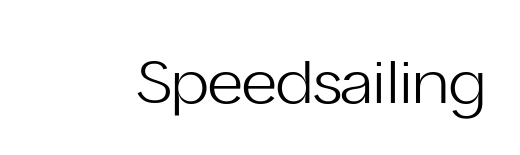
A quiet, ordinary-to-light weight characterises the typeface. The letters stand straight up with perfectly vertical stems. A sans-serif font was chosen for this passage. The area under the type is left untouched. The letters advance in unequal steps, a hallmark of proportional type.
